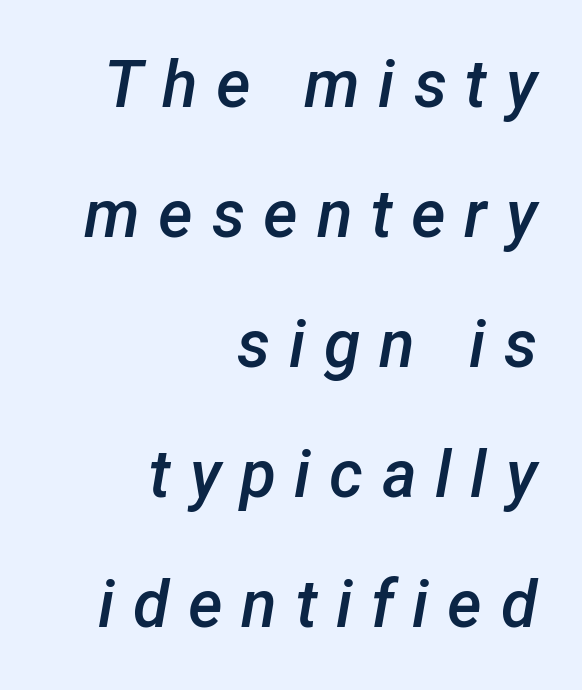
{"italic": "yes", "lean": "right", "slant_degrees": 12, "bold": "semi", "weight": "semibold", "width": "normal", "stroke_contrast": "low", "x_height": "medium", "monospaced": "no", "underline": "no", "align": "right", "line_spacing": "loose", "line_spacing_ratio": 1.97, "letter_spacing": "wide", "letter_spacing_em": 0.28, "glyph_px": 66}
